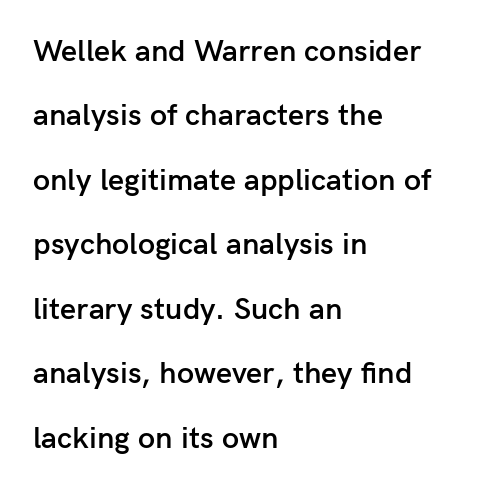
{"serif": "no", "italic": "no", "bold": "semi", "weight": "semibold", "width": "normal", "stroke_contrast": "low", "x_height": "medium", "monospaced": "no", "underline": "no", "align": "left", "line_spacing": "loose", "line_spacing_ratio": 2.08, "letter_spacing": "normal", "letter_spacing_em": 0.0, "glyph_px": 31}
